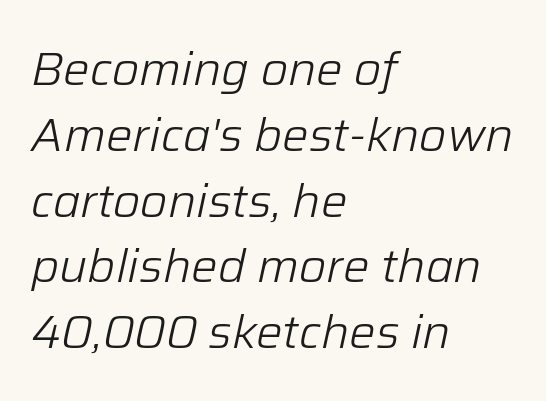
The image shows 47 px light type, italic (leaning right); set left-aligned, normal line spacing (1.4x), normal letter spacing, not underlined; low stroke contrast and a medium x-height.
